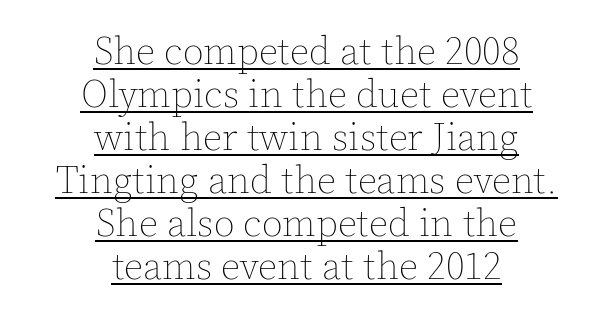
Q: Is the text bold? A: No.
Q: Is the text italic (slanted)? A: No, it is upright.
Q: Is the text underlined? A: Yes.
Q: How is the paragraph aligned? A: Centered.
Q: Is the spacing between letters normal or unusually wide? A: Normal.
Q: Is the spacing between lines tight, normal or loose? A: Tight.
Q: Width (condensed, normal, or wide)? A: Normal.
Q: x-height? A: Medium.
Q: Monospaced? A: No.
